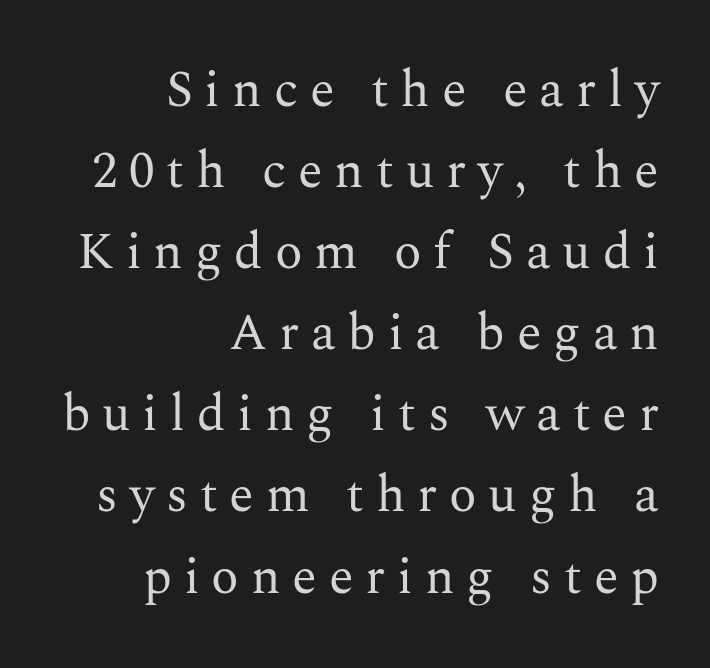
Q: Is the text bold? A: No.
Q: Is the text italic (slanted)? A: No, it is upright.
Q: Is the typeface a serif or a sans-serif typeface? A: Serif.
Q: Is the text underlined? A: No.
Q: How is the paragraph aligned? A: Right-aligned.
Q: Is the spacing between letters normal or unusually wide? A: Unusually wide.
Q: Is the spacing between lines tight, normal or loose? A: Normal.
Q: Width (condensed, normal, or wide)? A: Normal.
Q: Stroke contrast? A: Medium.
Q: x-height? A: Medium.
Q: Monospaced? A: No.
